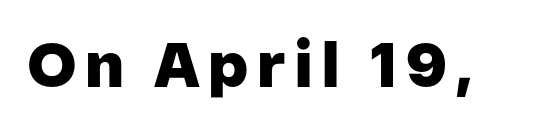
Check under the words: just untouched page. The letters advance in unequal steps, a hallmark of proportional type. Regarding serifs, this sample does without them. Look at the stroke-to-counter ratio: heavy, a bold. Tall strokes in this sample are plumb rather than angled.
